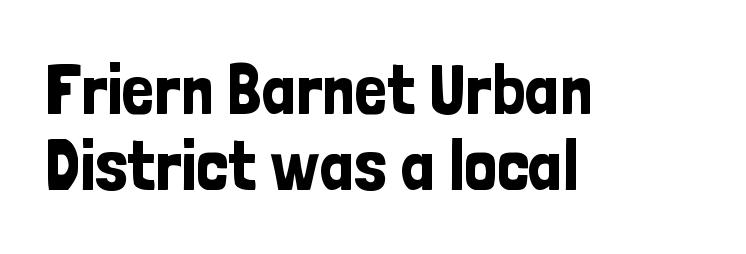
{"serif": "no", "italic": "no", "width": "condensed", "stroke_contrast": "low", "x_height": "medium", "monospaced": "no", "underline": "no", "align": "left", "line_spacing": "tight", "line_spacing_ratio": 1.06, "letter_spacing": "normal", "letter_spacing_em": 0.0, "glyph_px": 72}
